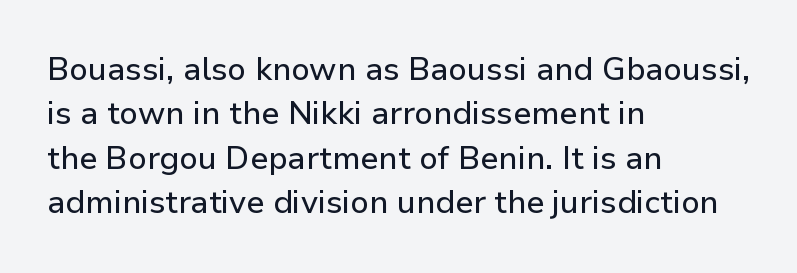
This sample has the flowing, uneven cadence of proportional lettering. A sans-serif font was chosen for this passage. A classic flush-left, rag-right setting is used for this passage. Posture: vertical. Honestly, the letter spacing is just normal — you wouldn't notice it.
